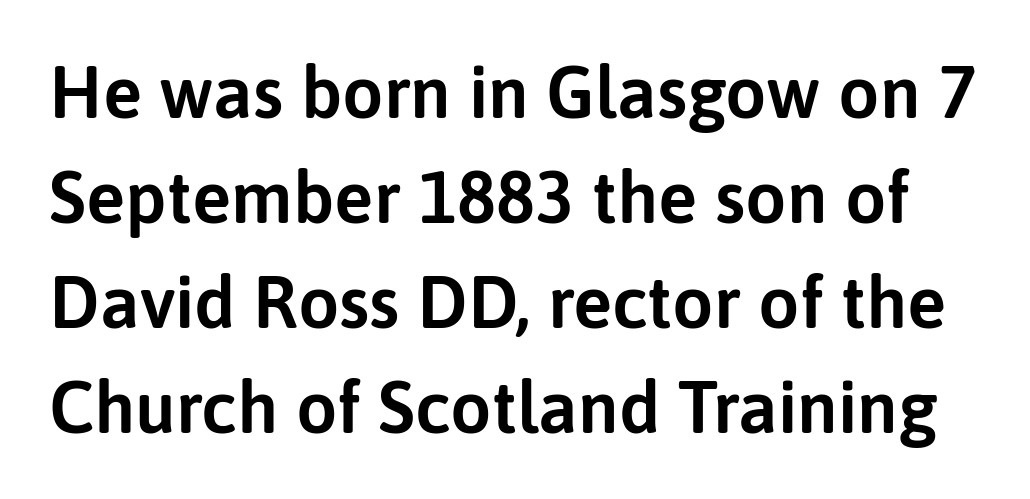
These lines keep a tight, regular rhythm from letter to letter. What kind of face is this? One without serifs — a sans. Here the designer chose a conventional face with non-uniform glyph widths. Check under the words: just untouched page. Tall strokes in this sample are plumb rather than angled.
